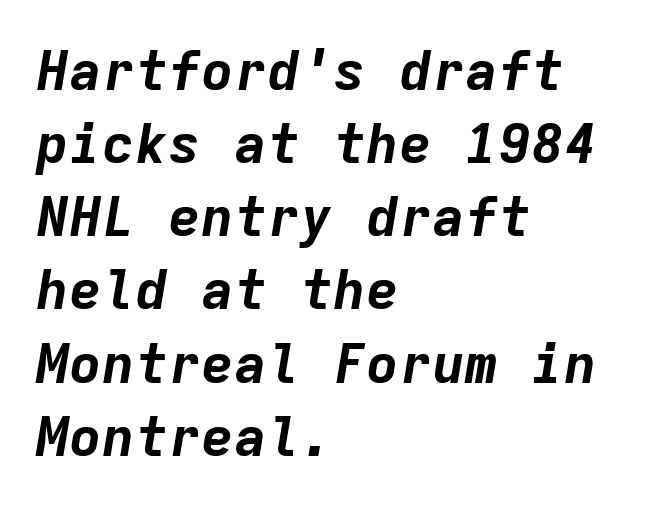
Q: Is the text bold? A: Yes.
Q: Is the text italic (slanted)? A: Yes, it leans right by about 9 degrees.
Q: Is the text underlined? A: No.
Q: How is the paragraph aligned? A: Left-aligned.
Q: Is the spacing between letters normal or unusually wide? A: Normal.
Q: Is the spacing between lines tight, normal or loose? A: Normal.
Q: Width (condensed, normal, or wide)? A: Normal.
Q: Stroke contrast? A: Low.
Q: x-height? A: Medium.
Q: Monospaced? A: Yes.
